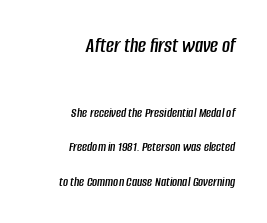
Q: Is the text italic (slanted)? A: Yes, it leans right by about 8 degrees.
Q: Is the text underlined? A: No.
Q: How is the paragraph aligned? A: Right-aligned.
Q: Is the spacing between letters normal or unusually wide? A: Normal.
Q: Is the spacing between lines tight, normal or loose? A: Loose.
Q: Which block of text is set in a larger size, the first (top) or the second (bottom)? A: The first (top) one.
